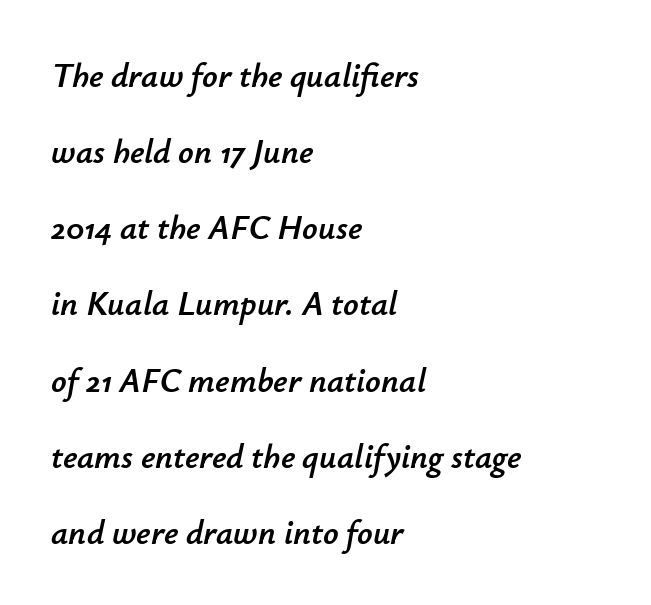
The image shows 34 px text type, italic (leaning right); set left-aligned, loose line spacing (2.24x), normal letter spacing, not underlined; low stroke contrast and a small x-height.
